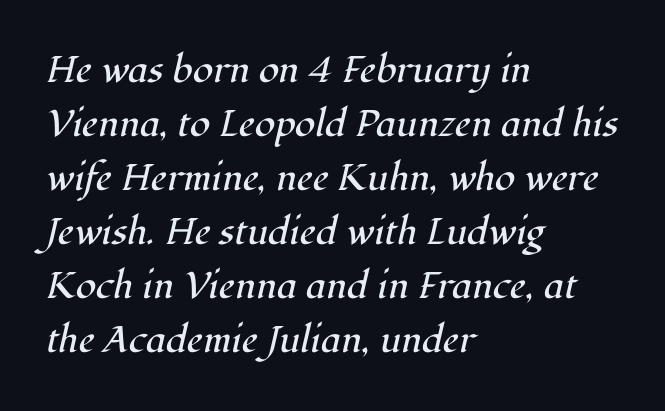
Q: Is the text bold? A: No.
Q: Is the text italic (slanted)? A: Yes, it leans right by about 12 degrees.
Q: Is the typeface a serif or a sans-serif typeface? A: Serif.
Q: Is the text underlined? A: No.
Q: How is the paragraph aligned? A: Left-aligned.
Q: Is the spacing between letters normal or unusually wide? A: Normal.
Q: Is the spacing between lines tight, normal or loose? A: Normal.
Q: Width (condensed, normal, or wide)? A: Normal.
Q: Stroke contrast? A: High.
Q: x-height? A: Medium.
Q: Monospaced? A: No.
